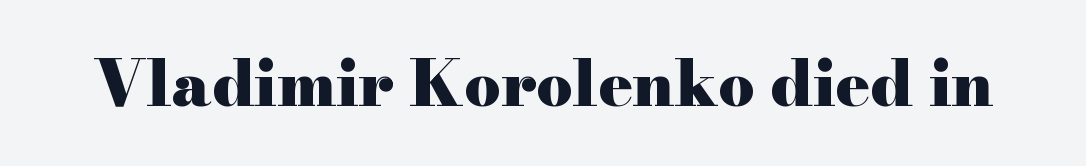
{"serif": "yes", "italic": "no", "bold": "yes", "weight": "heavy", "width": "wide", "stroke_contrast": "high", "x_height": "small", "monospaced": "no", "underline": "no", "letter_spacing": "normal", "letter_spacing_em": 0.0, "glyph_px": 64}
